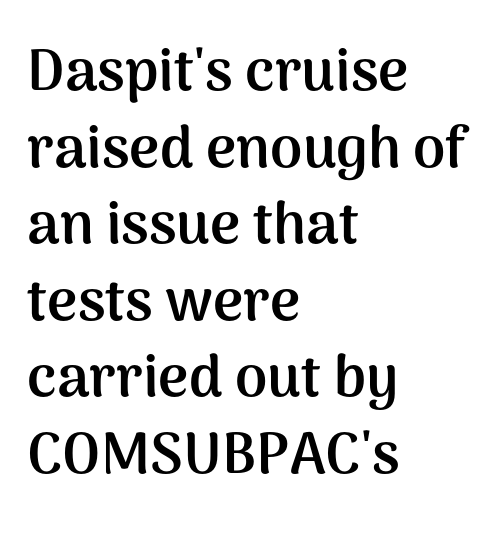
{"serif": "no", "italic": "no", "bold": "yes", "weight": "semibold", "width": "normal", "stroke_contrast": "medium", "x_height": "medium", "monospaced": "no", "underline": "no", "align": "left", "line_spacing": "normal", "line_spacing_ratio": 1.32, "letter_spacing": "normal", "letter_spacing_em": 0.0, "glyph_px": 58}
